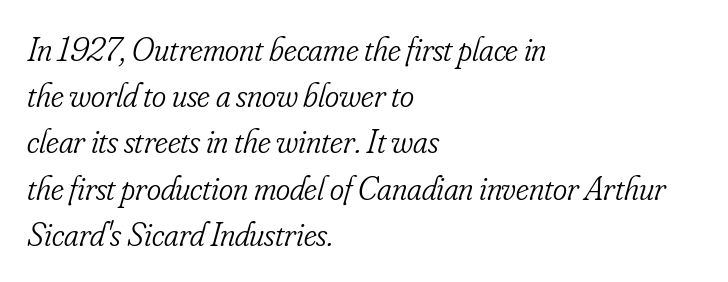
These lines are set flush left with a ragged right edge. The rendering keeps characters at their native spacing. The block of text has a typical density, with ordinary space between rows. You could not count columns in this text — the font is proportionally spaced. The face looks like a standard text weight, possibly lighter. In terms of letterform style, serifs are clearly present.
